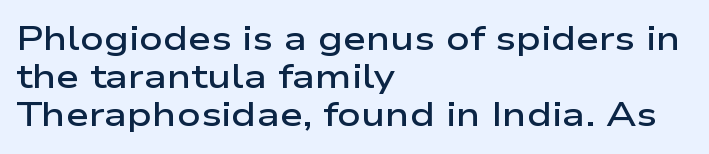
{"serif": "no", "italic": "no", "bold": "semi", "weight": "semibold", "width": "wide", "stroke_contrast": "low", "x_height": "medium", "monospaced": "no", "underline": "no", "align": "left", "line_spacing": "tight", "line_spacing_ratio": 1.15, "letter_spacing": "normal", "letter_spacing_em": 0.0, "glyph_px": 33}
